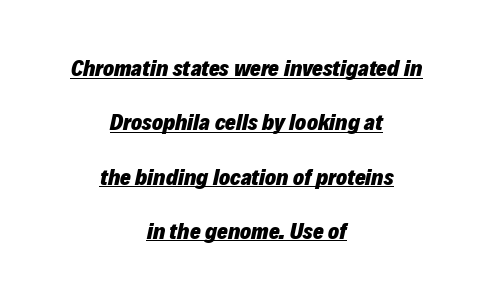
Students, this is bold: see how much ink each stroke carries. Leftover space on each line is divided equally before and after the words. The font's italic variant was chosen for this text. One glance says open: line gaps are wider than usual. Does a line run under the words? Yes, clearly. These lines keep a tight, regular rhythm from letter to letter.
